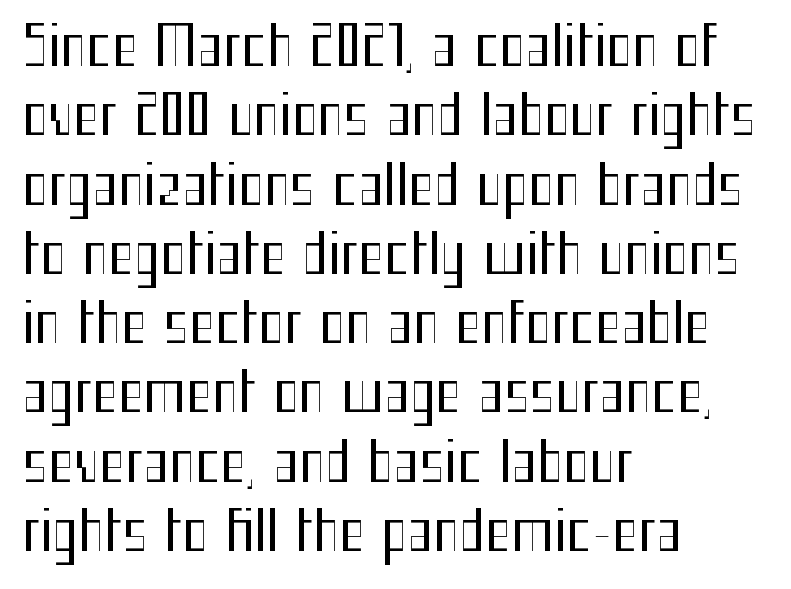
The image shows 55 px regular-weight, condensed sans-serif type, upright; set left-aligned, normal line spacing (1.26x), normal letter spacing, not underlined; medium stroke contrast and a medium x-height.
